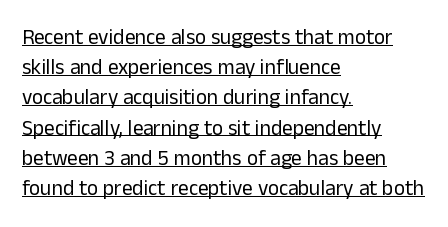
{"italic": "no", "bold": "no", "underline": "yes", "align": "left", "line_spacing": "normal", "line_spacing_ratio": 1.44, "letter_spacing": "normal", "letter_spacing_em": 0.0, "glyph_px": 21}
